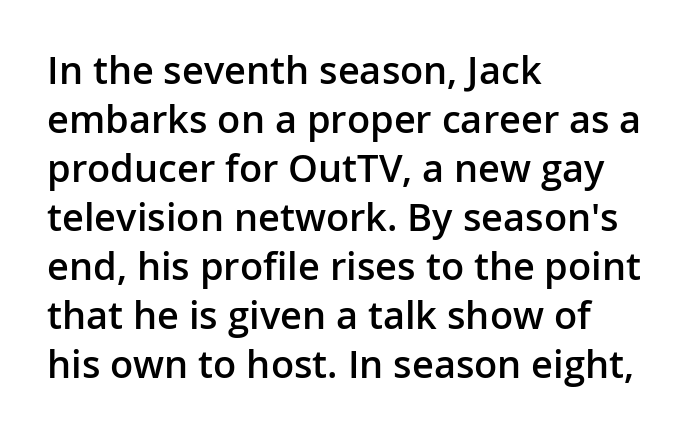
{"serif": "no", "italic": "no", "bold": "semi", "weight": "semibold", "width": "normal", "stroke_contrast": "low", "x_height": "medium", "monospaced": "no", "underline": "no", "align": "left", "line_spacing": "normal", "line_spacing_ratio": 1.29, "letter_spacing": "normal", "letter_spacing_em": 0.0, "glyph_px": 38}
